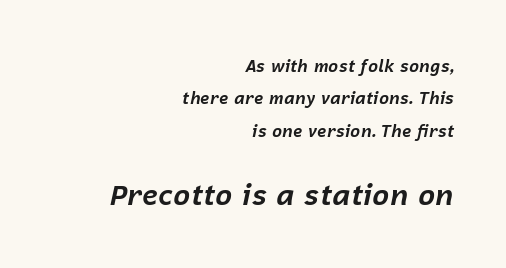
Strokes here are thick enough to call this a true bold. You could not count columns in this text — the font is proportionally spaced. Which chunk is bigger? The second one — the bottom block dwarfs the top. The font's italic variant was chosen for this text.
